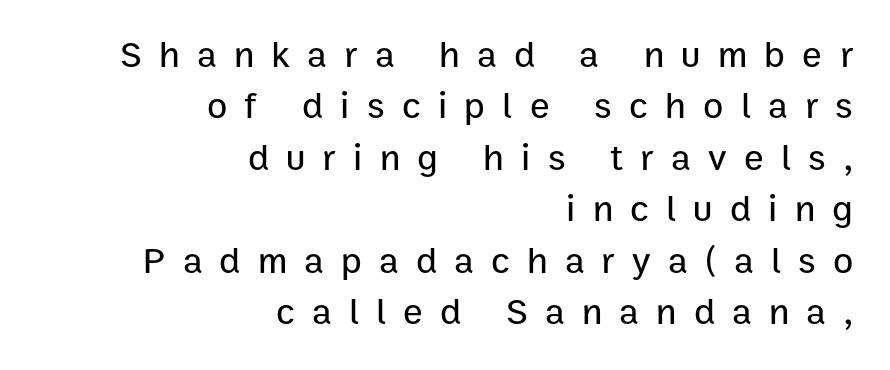
Q: Is the text italic (slanted)? A: No, it is upright.
Q: Is the typeface a serif or a sans-serif typeface? A: Sans-serif.
Q: Is the text underlined? A: No.
Q: How is the paragraph aligned? A: Right-aligned.
Q: Is the spacing between letters normal or unusually wide? A: Unusually wide.
Q: Is the spacing between lines tight, normal or loose? A: Normal.
Q: Width (condensed, normal, or wide)? A: Normal.
Q: Stroke contrast? A: Low.
Q: x-height? A: Medium.
Q: Monospaced? A: No.
